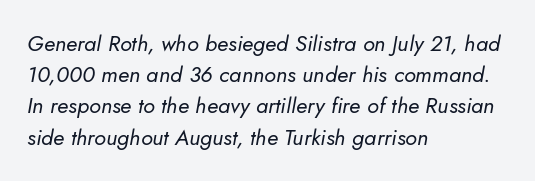
{"italic": "yes", "lean": "right", "slant_degrees": 5, "bold": "no", "underline": "no", "align": "left", "line_spacing": "normal", "line_spacing_ratio": 1.42, "letter_spacing": "normal", "letter_spacing_em": 0.0, "glyph_px": 22}
